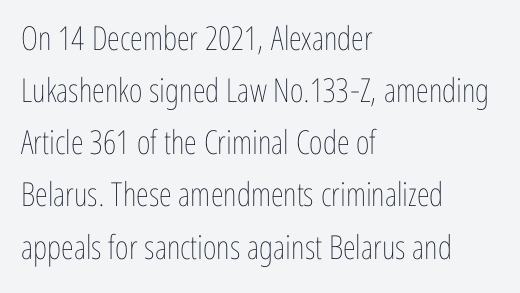
{"italic": "no", "bold": "no", "weight": "thin", "width": "condensed", "stroke_contrast": "low", "x_height": "medium", "monospaced": "no", "underline": "no", "align": "left", "line_spacing": "normal", "line_spacing_ratio": 1.58, "letter_spacing": "normal", "letter_spacing_em": 0.0, "glyph_px": 33}
